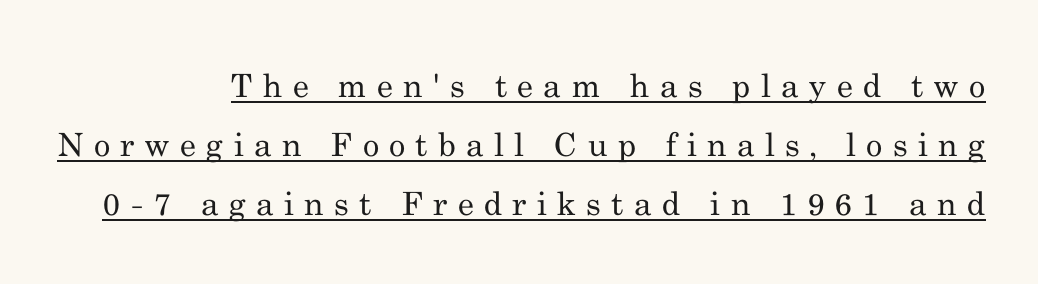
Q: Is the text bold? A: No.
Q: Is the text italic (slanted)? A: No, it is upright.
Q: Is the typeface a serif or a sans-serif typeface? A: Serif.
Q: Is the text underlined? A: Yes.
Q: Is the spacing between letters normal or unusually wide? A: Unusually wide.
Q: Width (condensed, normal, or wide)? A: Normal.
Q: Stroke contrast? A: Medium.
Q: x-height? A: Small.
Q: Monospaced? A: No.
